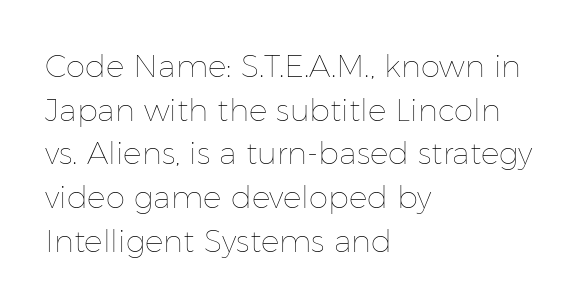
No letter is thick-stroked: the sample isn't bold. The string is rendered with underlining switched off. Do the characters align in a grid? No, the font is proportional. The horizontal fit of the characters is conventional and even. Leftover space on each line is placed entirely after the last word. Reading down the column, the eye jumps a familiar distance to each next line.
